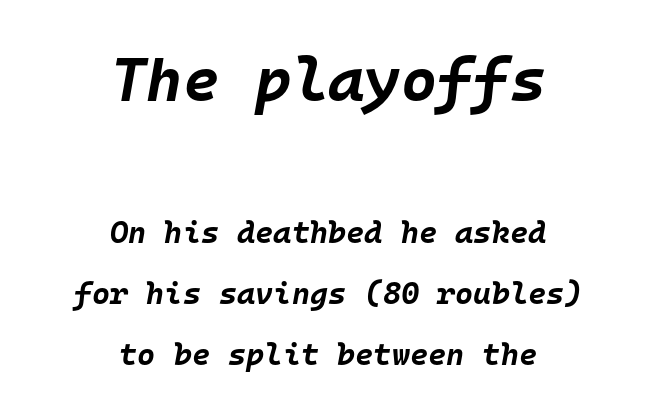
{"italic": "yes", "lean": "right", "slant_degrees": 10, "bold": "yes", "weight": "bold", "width": "normal", "stroke_contrast": "low", "x_height": "large", "monospaced": "yes", "underline": "no", "align": "center", "line_spacing": "loose", "line_spacing_ratio": 1.96, "letter_spacing": "normal", "letter_spacing_em": 0.0, "larger_block": "first", "size_ratio": 2.0, "glyph_px": 62}
